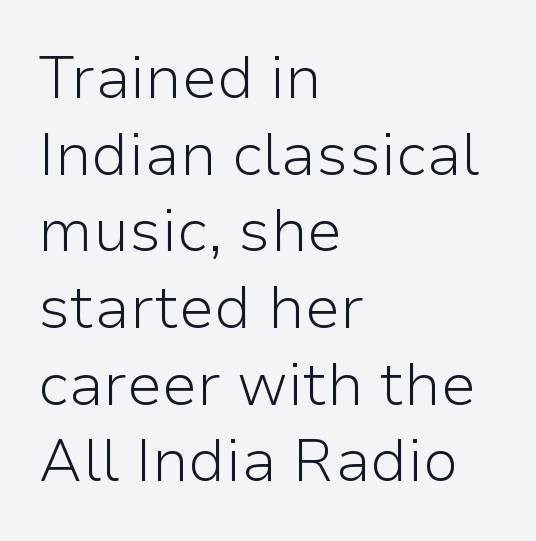
{"serif": "no", "italic": "no", "bold": "no", "weight": "light", "width": "normal", "stroke_contrast": "low", "x_height": "medium", "monospaced": "no", "underline": "no", "align": "left", "line_spacing": "normal", "line_spacing_ratio": 1.3, "letter_spacing": "normal", "letter_spacing_em": 0.0, "glyph_px": 59}
